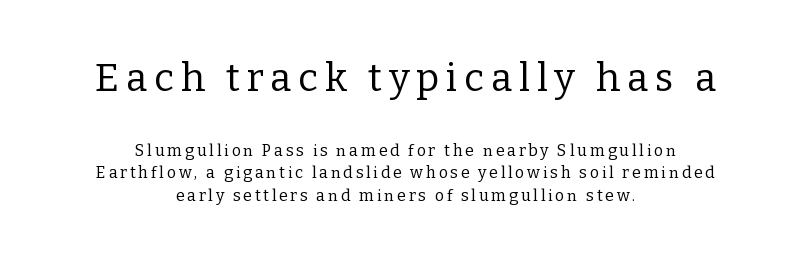
The image shows 39 px regular-weight serif type, upright; set centered, normal line spacing (1.42x), not underlined; the first (top) block is 2.44x larger; low stroke contrast and a medium x-height.
